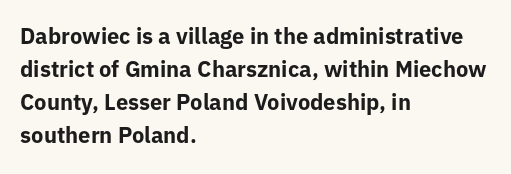
The image shows 22 px bold type, upright; set left-aligned, normal line spacing (1.5x), normal letter spacing, not underlined.
